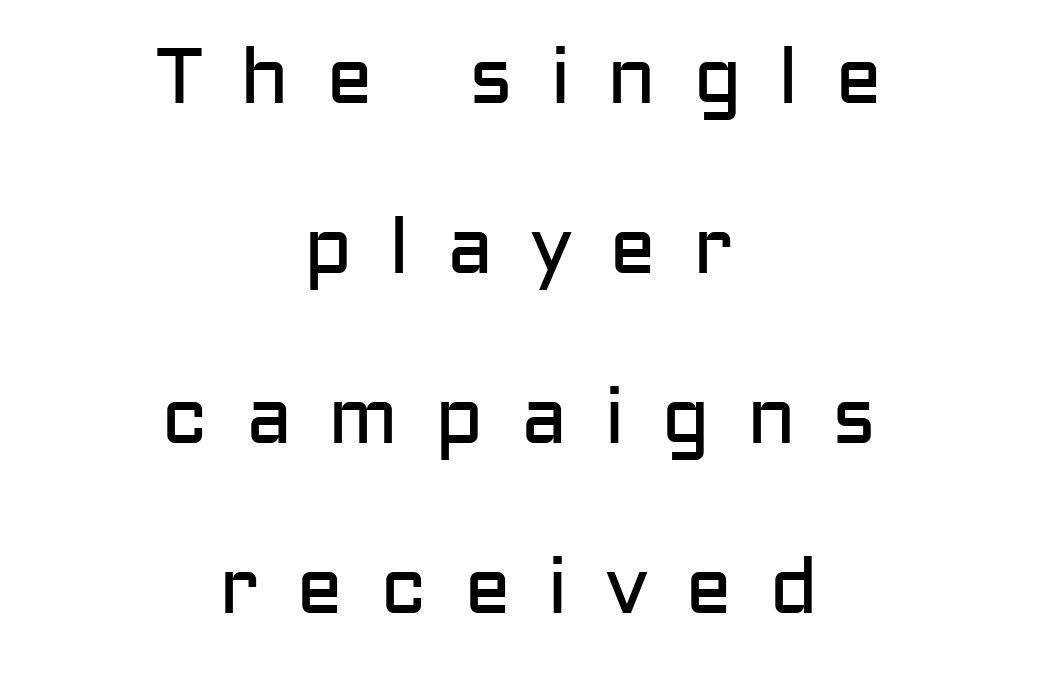
{"serif": "no", "italic": "no", "bold": "no", "weight": "regular", "width": "normal", "stroke_contrast": "low", "x_height": "medium", "monospaced": "no", "underline": "no", "align": "center", "line_spacing": "loose", "line_spacing_ratio": 2.15, "letter_spacing": "wide", "letter_spacing_em": 0.46, "glyph_px": 79}
